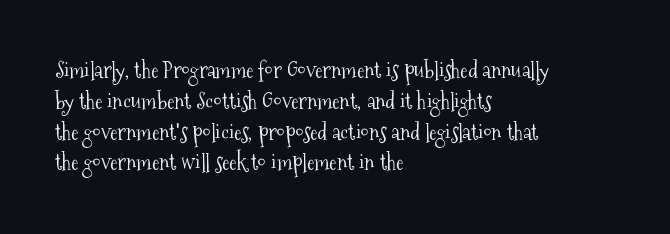
Summary of vertical rhythm: regular, with standard interline spacing. Short note: letters normally spaced. The font's upright variant was chosen for this text. Casual observation: everything's shoved over to the left.
